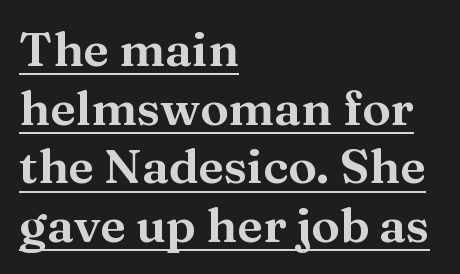
A typesetter would call this proportional, since set widths differ per character. The lettering stays uniformly vertical, giving the passage a roman look. Check the space under the baseline: a stroke is drawn there. The font family rendered here belongs to the serif group.
